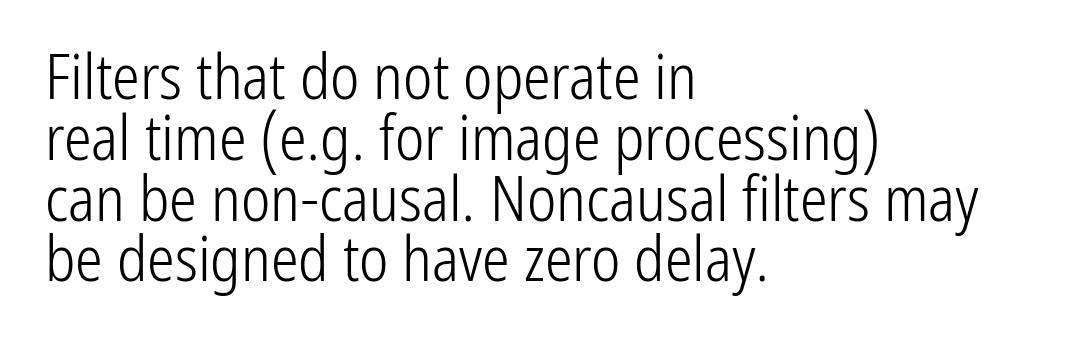
Q: Is the text bold? A: No.
Q: Is the text italic (slanted)? A: No, it is upright.
Q: Is the typeface a serif or a sans-serif typeface? A: Sans-serif.
Q: Is the text underlined? A: No.
Q: How is the paragraph aligned? A: Left-aligned.
Q: Is the spacing between letters normal or unusually wide? A: Normal.
Q: Is the spacing between lines tight, normal or loose? A: Tight.
Q: Width (condensed, normal, or wide)? A: Condensed.
Q: Stroke contrast? A: Low.
Q: x-height? A: Medium.
Q: Monospaced? A: No.
